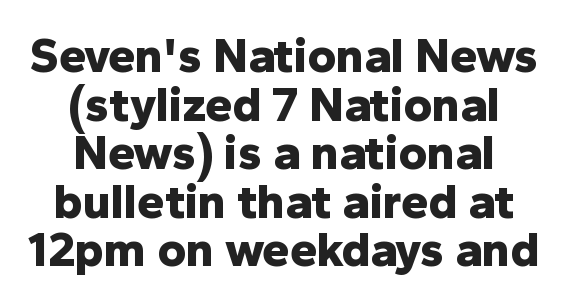
Is this a fixed-width face? No — the glyphs have proportional, varying widths. No italicization has been applied; the sample stays upright. Horizontal alignment here is central, giving a formal, balanced look. These words are printed bold, with thick strokes throughout. A clean baseline with only descenders dipping below it.
